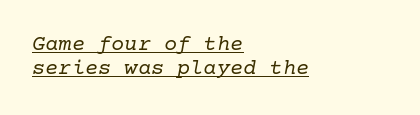
{"italic": "yes", "lean": "right", "slant_degrees": 10, "bold": "no", "underline": "yes", "align": "left", "line_spacing": "tight", "line_spacing_ratio": 1.11, "letter_spacing": "normal", "letter_spacing_em": 0.0, "glyph_px": 22}
